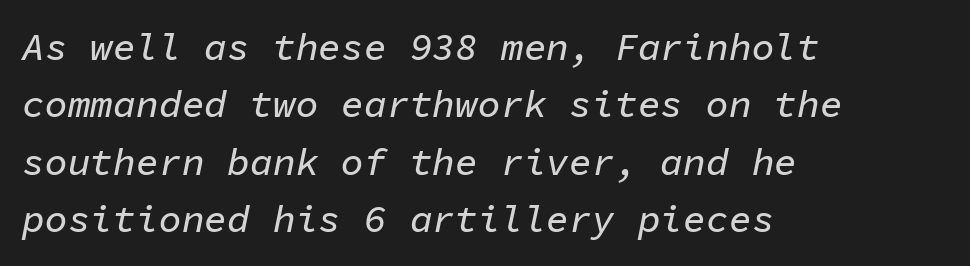
Q: Is the text italic (slanted)? A: Yes, it leans right by about 11 degrees.
Q: Is the text underlined? A: No.
Q: How is the paragraph aligned? A: Left-aligned.
Q: Is the spacing between letters normal or unusually wide? A: Normal.
Q: Is the spacing between lines tight, normal or loose? A: Normal.
Q: Width (condensed, normal, or wide)? A: Normal.
Q: Stroke contrast? A: Low.
Q: x-height? A: Medium.
Q: Monospaced? A: Yes.
